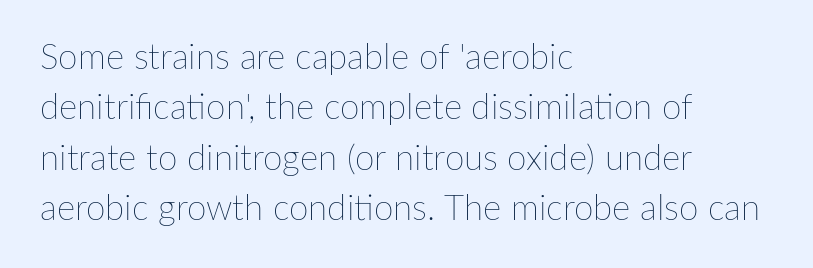
{"italic": "no", "bold": "no", "weight": "thin", "width": "normal", "stroke_contrast": "low", "x_height": "medium", "monospaced": "no", "underline": "no", "align": "left", "line_spacing": "normal", "line_spacing_ratio": 1.44, "letter_spacing": "normal", "letter_spacing_em": 0.0, "glyph_px": 35}
